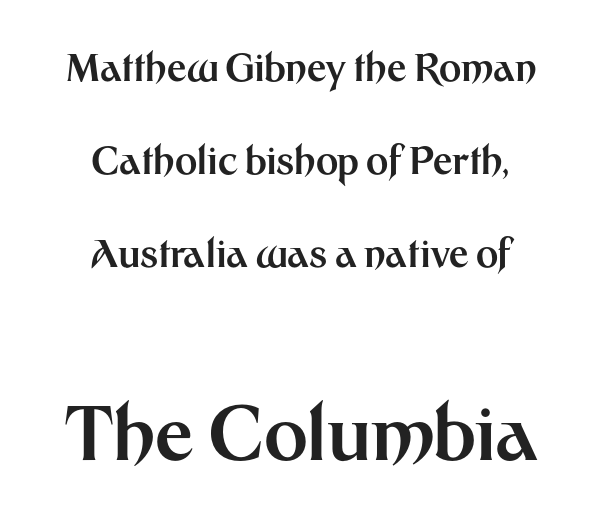
Q: Is the text bold? A: Yes.
Q: Is the text italic (slanted)? A: No, it is upright.
Q: Is the typeface a serif or a sans-serif typeface? A: Sans-serif.
Q: Is the text underlined? A: No.
Q: How is the paragraph aligned? A: Centered.
Q: Is the spacing between letters normal or unusually wide? A: Normal.
Q: Is the spacing between lines tight, normal or loose? A: Loose.
Q: Which block of text is set in a larger size, the first (top) or the second (bottom)? A: The second (bottom) one.
Q: Width (condensed, normal, or wide)? A: Normal.
Q: Stroke contrast? A: Medium.
Q: x-height? A: Medium.
Q: Monospaced? A: No.
